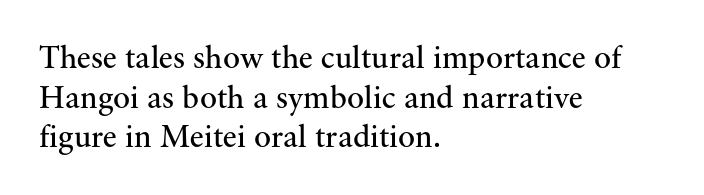
The image shows 32 px regular-weight serif type, upright; set left-aligned, line spacing 1.24x, normal letter spacing, not underlined; medium stroke contrast and a small x-height.
